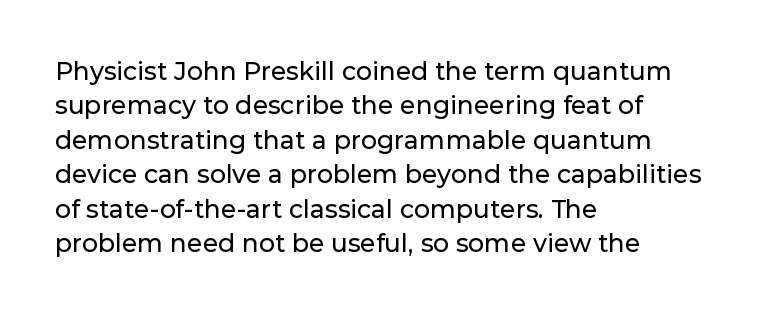
{"italic": "no", "underline": "no", "align": "left", "line_spacing": "normal", "line_spacing_ratio": 1.38, "letter_spacing": "normal", "letter_spacing_em": 0.0, "glyph_px": 25}
